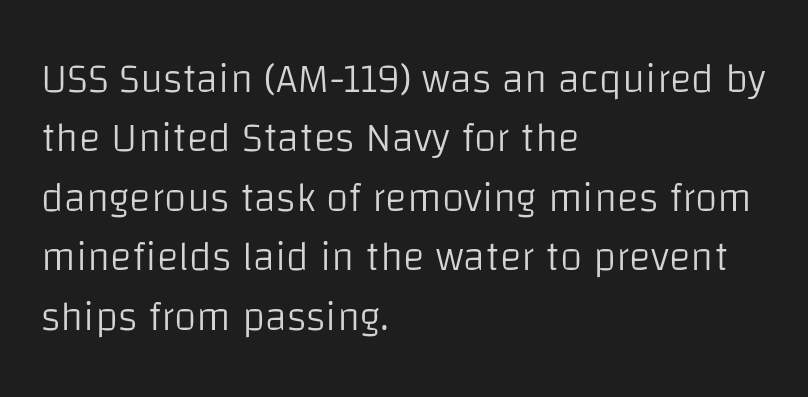
Is this a heavy cut? Hardly; it is regular or lighter. The rendering uses natural spacing where letterforms have individual widths. The paragraph has a hard left edge and a soft right edge. Does the type have serifs? No, each stem ends abruptly. Every stem runs plumb, perpendicular to the baseline. No word sits above an underline.
